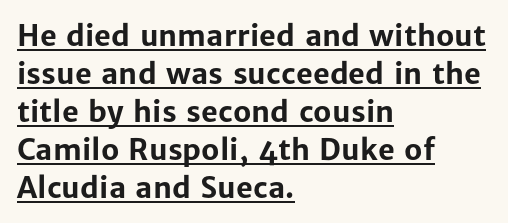
Underlined type. Looks like regular typesetting: each glyph gets only the width it needs. The compositor pushed each line to the left boundary. The lettering holds an erect, upright posture throughout.
